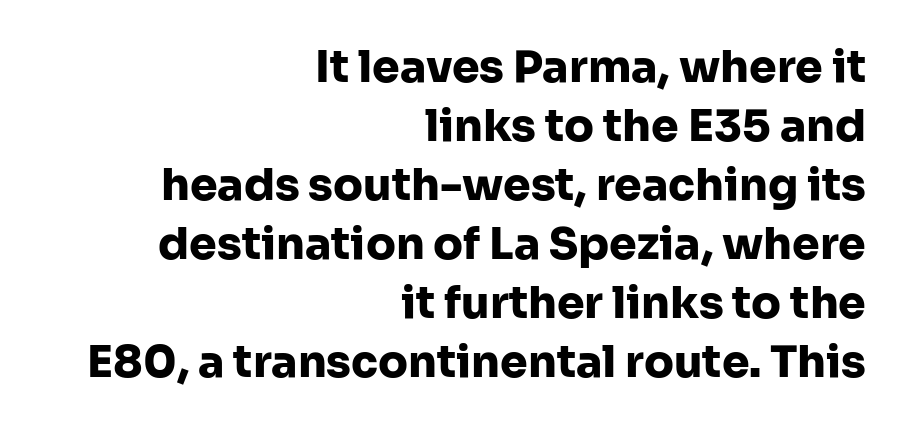
{"serif": "no", "italic": "no", "bold": "yes", "weight": "heavy", "width": "normal", "stroke_contrast": "low", "x_height": "medium", "monospaced": "no", "underline": "no", "align": "right", "line_spacing": "normal", "line_spacing_ratio": 1.34, "letter_spacing": "normal", "letter_spacing_em": 0.0, "glyph_px": 44}
